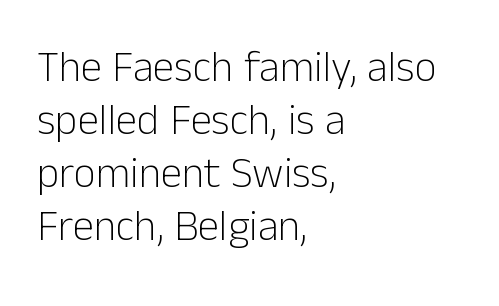
Spacing between characters is what you'd get straight out of the box. The face used here is proportionally spaced, like ordinary book or web type. This is roman type, the default non-slanted kind. A light-to-regular cut is what we see here. This is sans-serif lettering, the kind often seen on screens and signage. Leftover space on each line is placed entirely after the last word.
